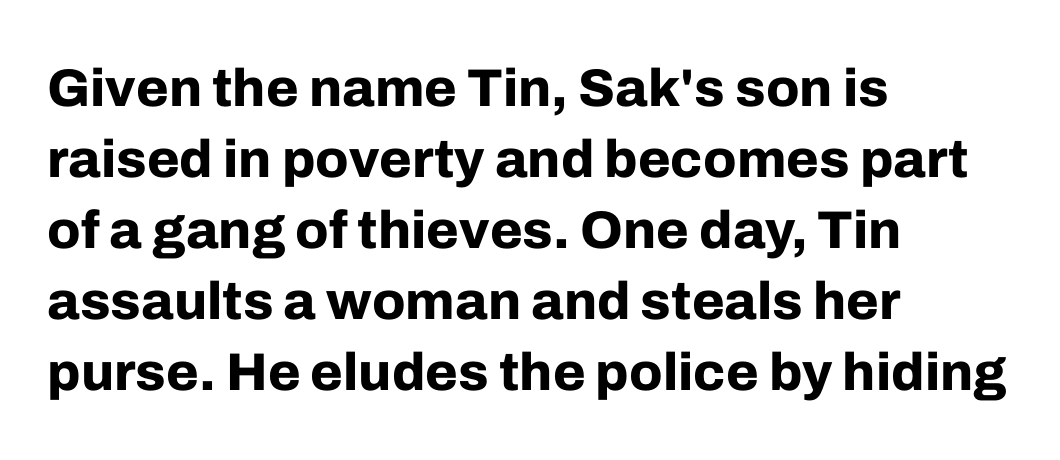
{"serif": "no", "italic": "no", "bold": "yes", "weight": "bold", "width": "normal", "stroke_contrast": "low", "x_height": "medium", "monospaced": "no", "underline": "no", "align": "left", "line_spacing": "normal", "line_spacing_ratio": 1.34, "letter_spacing": "normal", "letter_spacing_em": 0.0, "glyph_px": 53}
